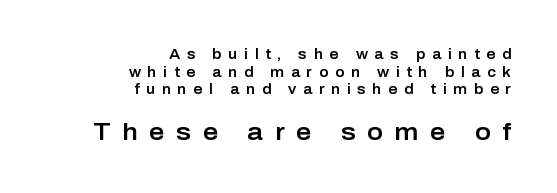
The image shows 24 px text type, upright; set right-aligned, normal line spacing (1.26x), unusually wide letter spacing (+0.48 em), not underlined; the second (bottom) block is 1.71x larger.
